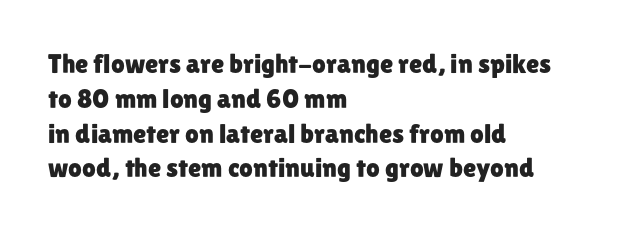
{"italic": "no", "underline": "no", "align": "left", "line_spacing": "normal", "line_spacing_ratio": 1.29, "letter_spacing": "normal", "letter_spacing_em": 0.0, "glyph_px": 27}
